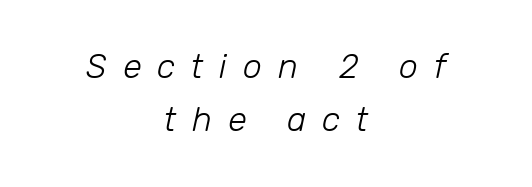
The passage shown stacks its lines at a standard gap. Decoration check: the copy has no underline. Spacing between characters has been opened up far beyond the box default. The characters are drawn with everyday or finer stroke widths. Here the designer chose a conventional face with non-uniform glyph widths.
